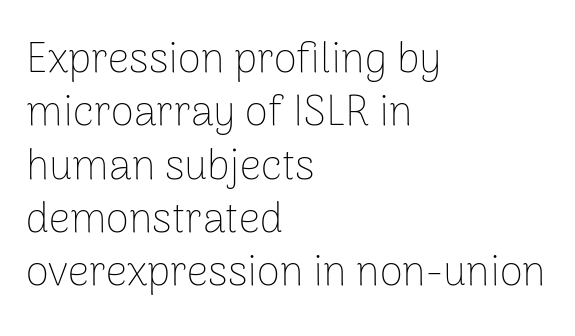
Students, note that the glyphs here touch the page at normal intervals. The specimen reads as upright at a glance. The letters carry no serifs — their stems end cleanly without finishing strokes. Each stroke keeps to a modest, everyday thickness or less. This sample has the flowing, uneven cadence of proportional lettering. Horizontal bands of white between lines are of average thickness.
